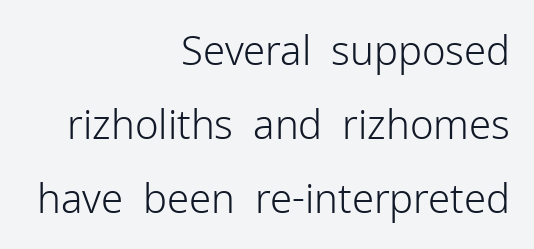
Spacing verdict: proportional, widths tailored to each character. Look at the bottom of the vertical strokes: they stop flat, with no serifs. The letterforms sit at book weight or below. Designer's note — italics off, roman on.
